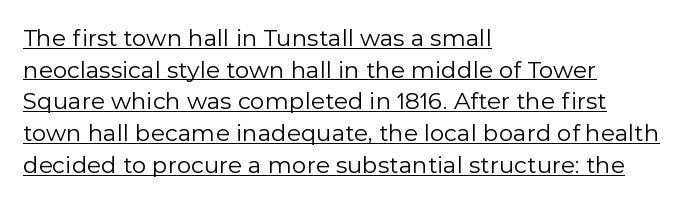
The image shows 23 px text type, upright; set left-aligned, normal line spacing (1.38x), normal letter spacing, underlined.
